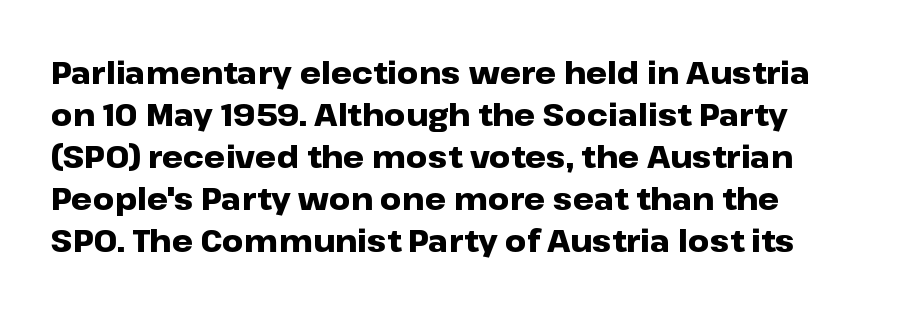
The image shows 30 px heavy, wide sans-serif type, upright; set normal line spacing (1.4x), normal letter spacing, not underlined; low stroke contrast and a medium x-height.
